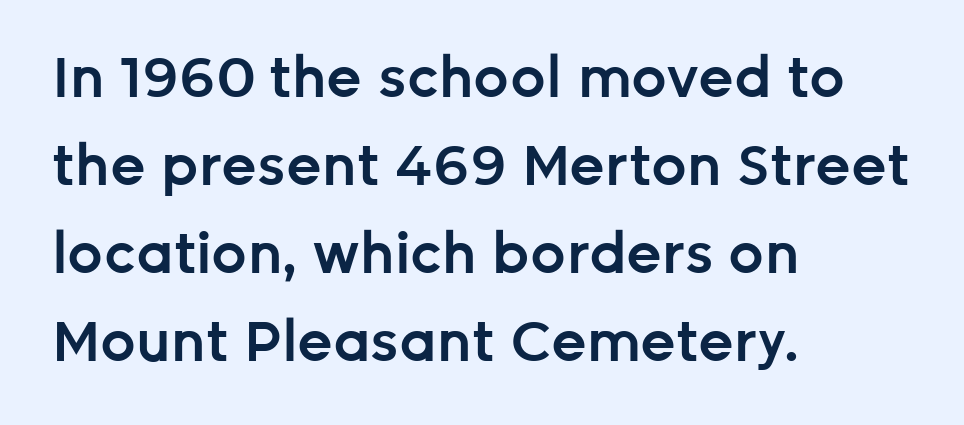
Underlining? Definitely not there. Line starts are locked; line ends wander. Stroke thickness is moderately raised; the sample reads as semibold. A normal amount of white space separates one row of letters from the next. Is this a fixed-width face? No — the glyphs have proportional, varying widths. Caption: standard tracking, unaltered.
